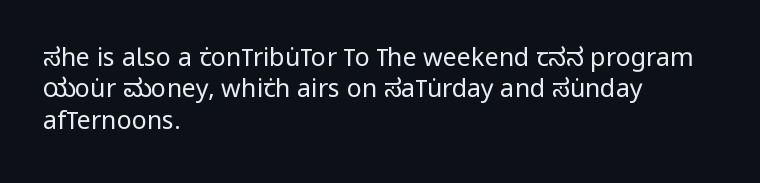
No letter is thick-stroked: the sample isn't bold. This is roman type, the default non-slanted kind. One glance says typical: line gaps are just what's usual. Plain, unruled lines of type. This sample is left-justified, so line endings fall wherever the words run out.
